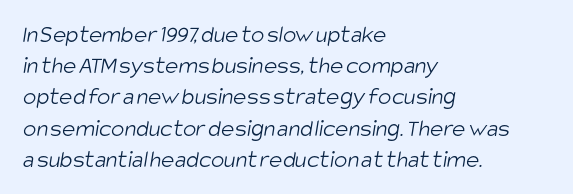
The passage shown is not bold in any degree. Rule under the text: the space is simply empty. Rows of type keep a routine distance in the vertical direction. Short note: letters normally spaced. The lines are quadded left.
